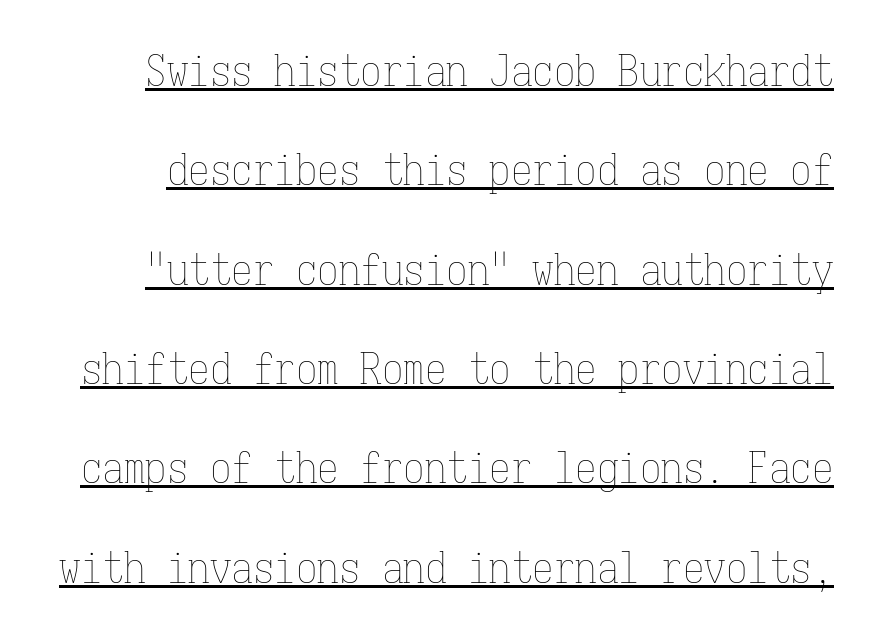
{"italic": "no", "bold": "no", "weight": "thin", "width": "condensed", "stroke_contrast": "low", "x_height": "medium", "monospaced": "yes", "underline": "yes", "line_spacing": "loose", "line_spacing_ratio": 2.31, "letter_spacing": "normal", "letter_spacing_em": 0.0, "glyph_px": 43}
